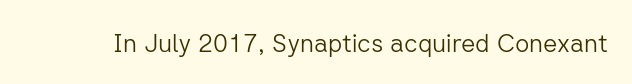
Q: Is the text bold? A: No.
Q: Is the text italic (slanted)? A: No, it is upright.
Q: Is the text underlined? A: No.
Q: Is the spacing between letters normal or unusually wide? A: Normal.
